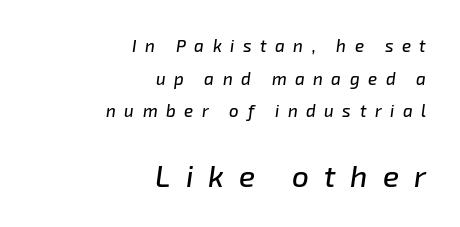
{"italic": "yes", "lean": "right", "slant_degrees": 8, "width": "normal", "stroke_contrast": "low", "x_height": "medium", "monospaced": "no", "underline": "no", "align": "right", "line_spacing": "loose", "line_spacing_ratio": 1.92, "letter_spacing": "wide", "letter_spacing_em": 0.5, "larger_block": "second", "size_ratio": 1.76, "glyph_px": 30}
